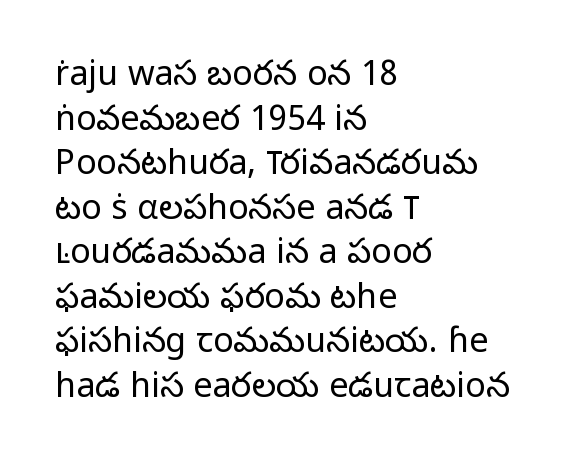
Q: Is the text bold? A: No.
Q: Is the text italic (slanted)? A: No, it is upright.
Q: Is the typeface a serif or a sans-serif typeface? A: Sans-serif.
Q: Is the text underlined? A: No.
Q: How is the paragraph aligned? A: Left-aligned.
Q: Is the spacing between letters normal or unusually wide? A: Normal.
Q: Is the spacing between lines tight, normal or loose? A: Normal.
Q: Width (condensed, normal, or wide)? A: Normal.
Q: Stroke contrast? A: Low.
Q: x-height? A: Medium.
Q: Monospaced? A: No.
